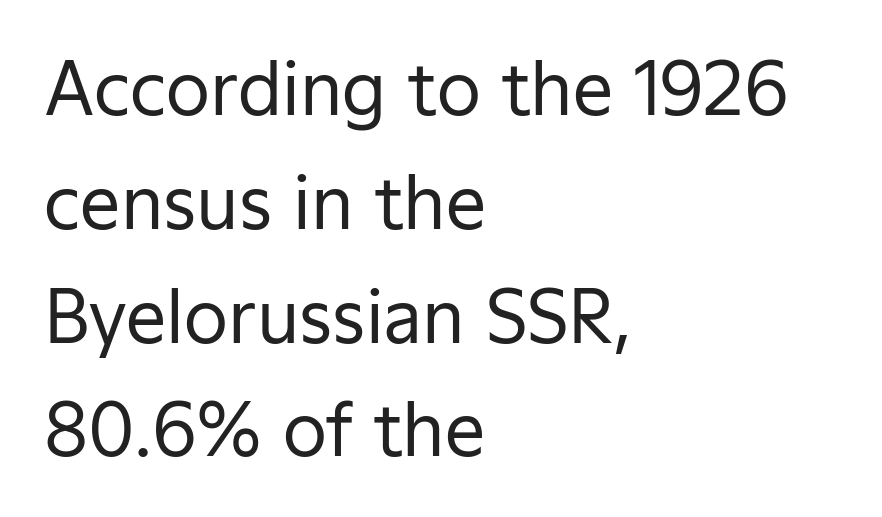
{"serif": "no", "italic": "no", "bold": "no", "weight": "regular", "width": "normal", "stroke_contrast": "low", "x_height": "medium", "monospaced": "no", "underline": "no", "align": "left", "line_spacing": "normal", "line_spacing_ratio": 1.58, "letter_spacing": "normal", "letter_spacing_em": 0.0, "glyph_px": 72}
